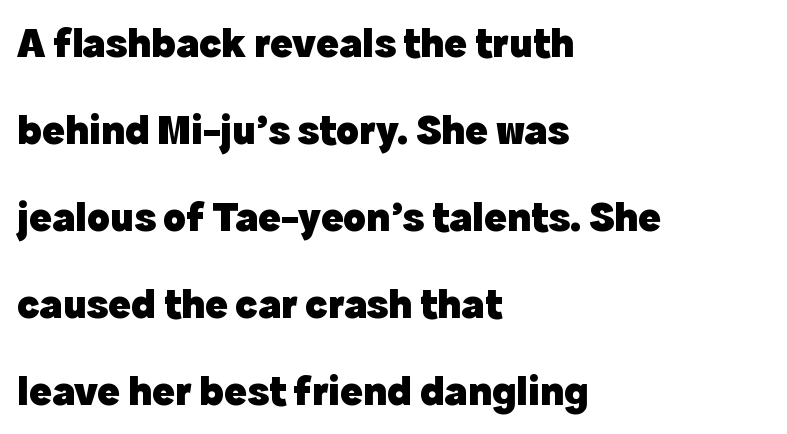
Quick note: interline space is abundant. The lettering stays uniformly vertical, giving the passage a roman look. Letter spacing: default. Beneath every word, the page is bare. Reading down the block, your eye returns to a fixed left position each line. This sample uses a sans-serif face.
